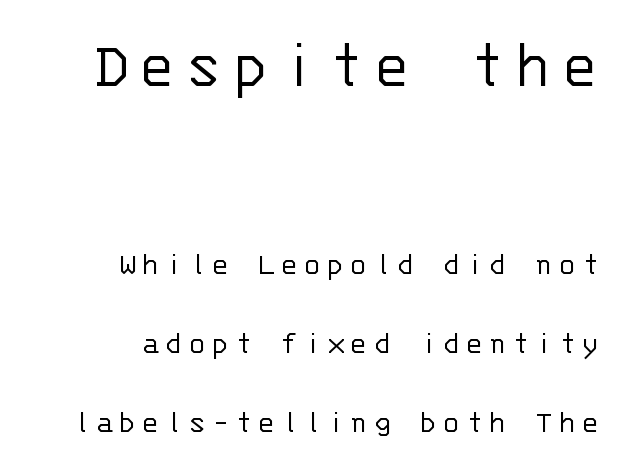
The image shows 69 px light sans-serif type, upright, monospaced; set right-aligned, loose line spacing (2.32x), not underlined; the first (top) block is 2.03x larger; low stroke contrast and a large x-height.
